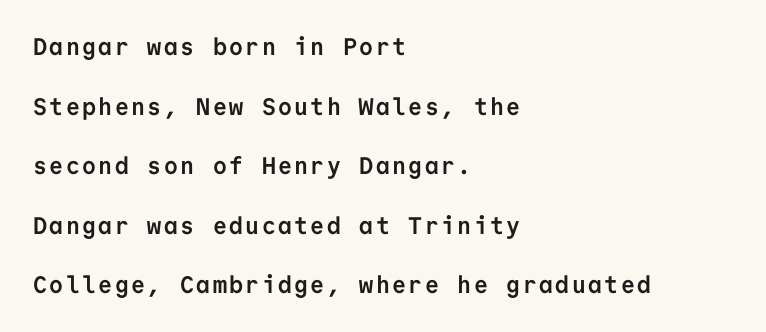
Q: Is the text bold? A: Yes.
Q: Is the text italic (slanted)? A: No, it is upright.
Q: Is the text underlined? A: No.
Q: How is the paragraph aligned? A: Left-aligned.
Q: Is the spacing between lines tight, normal or loose? A: Loose.
